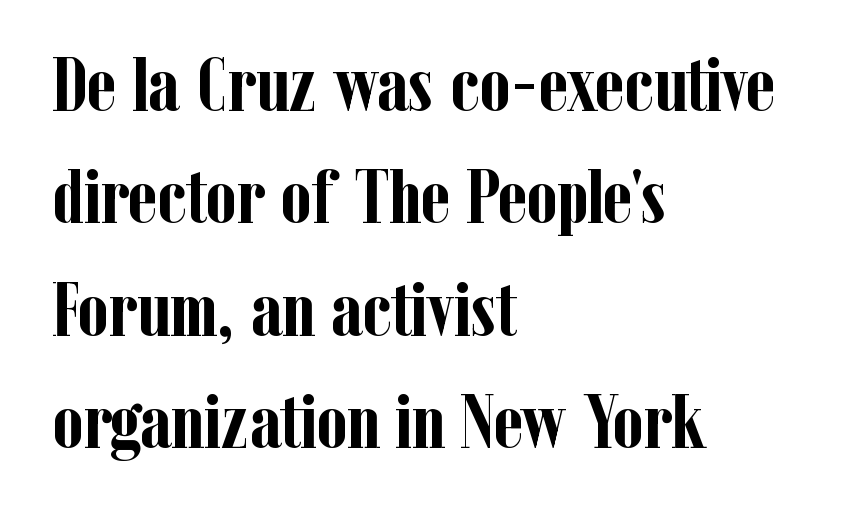
{"serif": "yes", "italic": "no", "bold": "yes", "weight": "semibold", "width": "condensed", "stroke_contrast": "low", "x_height": "medium", "monospaced": "no", "underline": "no", "align": "left", "line_spacing": "normal", "line_spacing_ratio": 1.44, "letter_spacing": "normal", "letter_spacing_em": 0.0, "glyph_px": 78}
